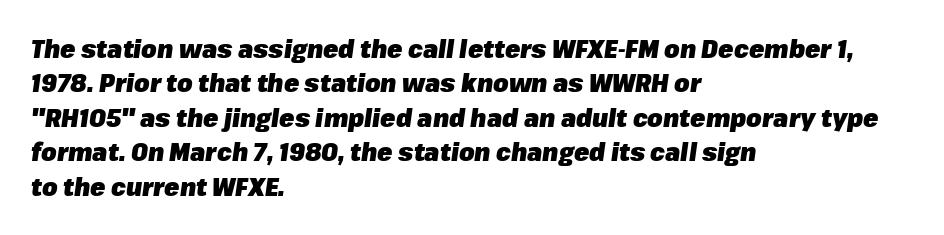
{"italic": "yes", "lean": "right", "slant_degrees": 8, "bold": "yes", "underline": "no", "align": "left", "line_spacing": "normal", "line_spacing_ratio": 1.38, "letter_spacing": "normal", "letter_spacing_em": 0.0, "glyph_px": 25}
